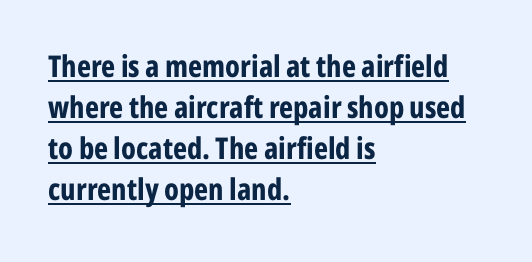
The image shows 30 px bold, condensed sans-serif type, upright; set left-aligned, normal line spacing (1.37x), normal letter spacing, underlined; low stroke contrast and a medium x-height.
